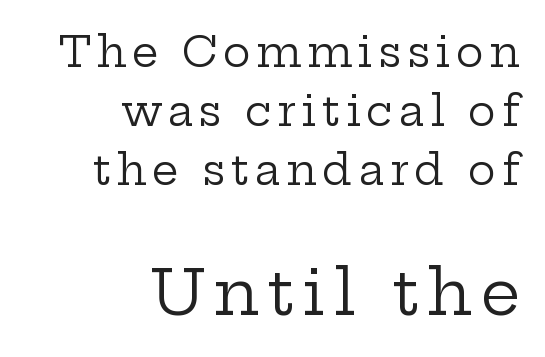
{"serif": "yes", "italic": "no", "bold": "no", "weight": "regular", "width": "wide", "stroke_contrast": "low", "x_height": "medium", "monospaced": "no", "underline": "no", "align": "right", "line_spacing": "normal", "line_spacing_ratio": 1.4, "larger_block": "second", "size_ratio": 1.5, "glyph_px": 63}
